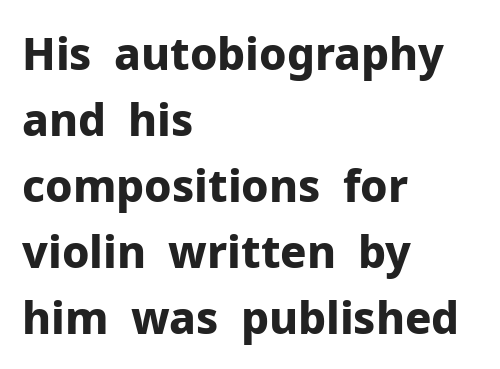
Q: Is the text bold? A: Yes.
Q: Is the text italic (slanted)? A: No, it is upright.
Q: Is the typeface a serif or a sans-serif typeface? A: Sans-serif.
Q: Is the text underlined? A: No.
Q: How is the paragraph aligned? A: Left-aligned.
Q: Is the spacing between letters normal or unusually wide? A: Normal.
Q: Is the spacing between lines tight, normal or loose? A: Normal.
Q: Width (condensed, normal, or wide)? A: Normal.
Q: Stroke contrast? A: Low.
Q: x-height? A: Medium.
Q: Monospaced? A: No.
